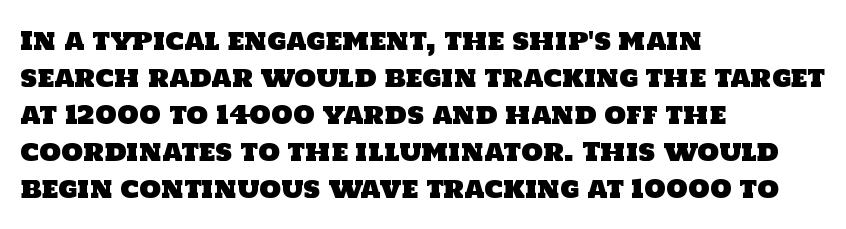
The image shows 25 px text type; set left-aligned, normal line spacing (1.48x), normal letter spacing, not underlined.
